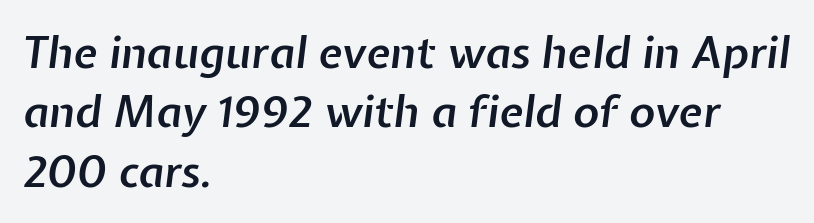
Q: Is the text bold? A: Semi-bold.
Q: Is the text italic (slanted)? A: Yes, it leans right by about 7 degrees.
Q: Is the text underlined? A: No.
Q: How is the paragraph aligned? A: Left-aligned.
Q: Is the spacing between letters normal or unusually wide? A: Normal.
Q: Is the spacing between lines tight, normal or loose? A: Normal.
Q: Width (condensed, normal, or wide)? A: Normal.
Q: Stroke contrast? A: Low.
Q: x-height? A: Medium.
Q: Monospaced? A: No.
